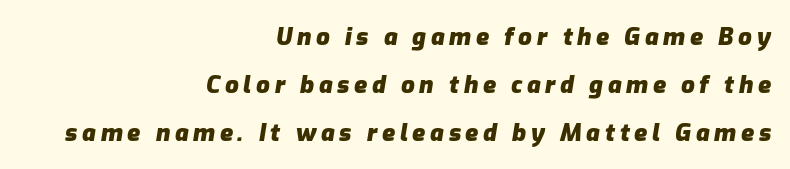
The image shows 24 px bold type, italic (leaning right); set right-aligned, loose line spacing (2.0x), not underlined.
